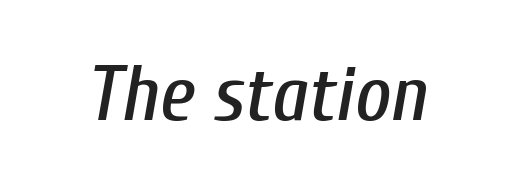
{"italic": "yes", "lean": "right", "slant_degrees": 10, "width": "condensed", "stroke_contrast": "low", "x_height": "medium", "monospaced": "no", "underline": "no", "letter_spacing": "normal", "letter_spacing_em": 0.0, "glyph_px": 78}
